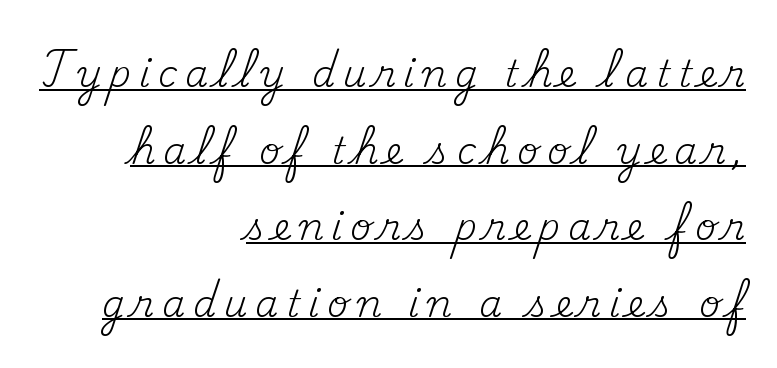
Q: Is the text bold? A: No.
Q: Is the text italic (slanted)? A: Yes.
Q: Is the typeface a serif or a sans-serif typeface? A: Serif.
Q: Is the text underlined? A: Yes.
Q: How is the paragraph aligned? A: Right-aligned.
Q: Is the spacing between letters normal or unusually wide? A: Unusually wide.
Q: Is the spacing between lines tight, normal or loose? A: Loose.
Q: Width (condensed, normal, or wide)? A: Normal.
Q: Stroke contrast? A: Medium.
Q: x-height? A: Small.
Q: Monospaced? A: No.
